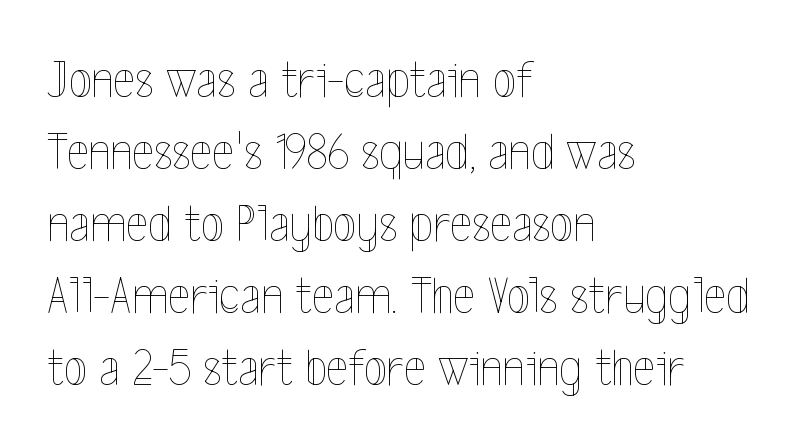
Q: Is the text bold? A: No.
Q: Is the text italic (slanted)? A: No, it is upright.
Q: Is the text underlined? A: No.
Q: How is the paragraph aligned? A: Left-aligned.
Q: Is the spacing between letters normal or unusually wide? A: Normal.
Q: Is the spacing between lines tight, normal or loose? A: Normal.
Q: Width (condensed, normal, or wide)? A: Condensed.
Q: x-height? A: Medium.
Q: Monospaced? A: No.
